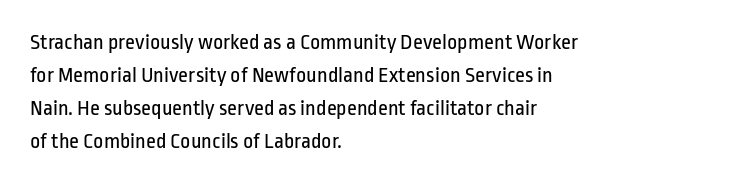
In terms of leading, this rendering sits right in the middle. Quick note: not italic, upright. Stems here are at most as thick as an everyday book face. Letter spacing: default.
